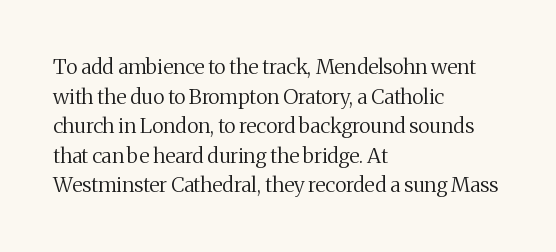
Quick note: underline off. Do the letters lean? They stand straight. The text block is weighted toward the left margin, trailing off unevenly rightward. This rendering leaves character spacing at its baseline value. Vertical spacing — default.
